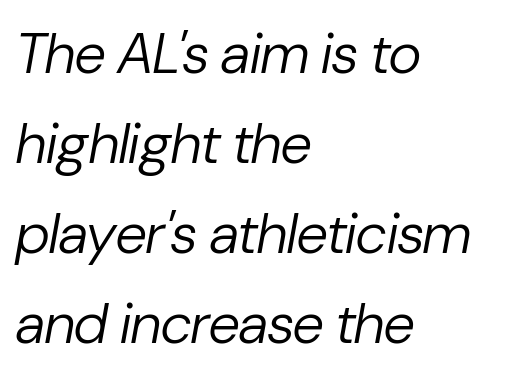
Is this a fixed-width face? No — the glyphs have proportional, varying widths. Compared with a centered layout, this one pins lines to the left instead. In terms of letterspacing, this is plain default setting. A light-to-regular cut is what we see here. The area under the type is left untouched.
